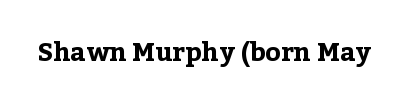
Q: Is the text bold? A: Yes.
Q: Is the text italic (slanted)? A: No, it is upright.
Q: Is the text underlined? A: No.
Q: Is the spacing between letters normal or unusually wide? A: Normal.
